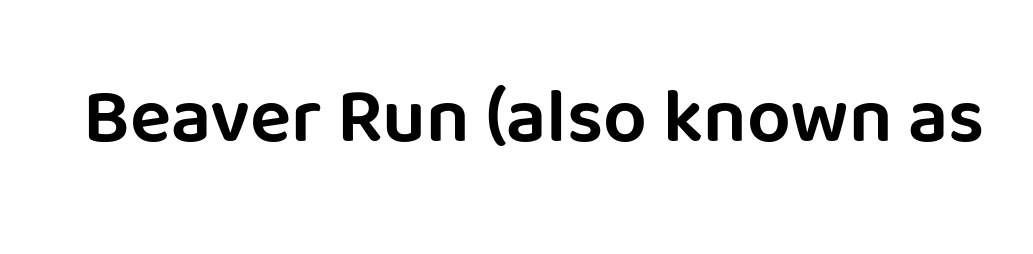
The passage shown has conventional tracking throughout. Looks like regular typesetting: each glyph gets only the width it needs. The string is rendered with underlining switched off. A typesetter would label this face a sans. Characters remain perfectly vertical along every line.
